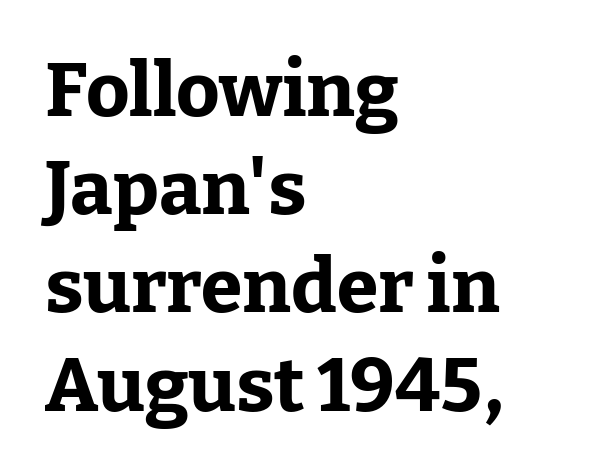
Strokes here are thick enough to call this a true bold. There is no visible air inserted between adjacent glyphs. If you measured baseline to baseline, you'd find a middling distance. These lines are rendered in a variable-pitch font. Typeset ragged right — the left edge is the straight one. Look at the bottom of the vertical strokes: they flare into serifs here.
